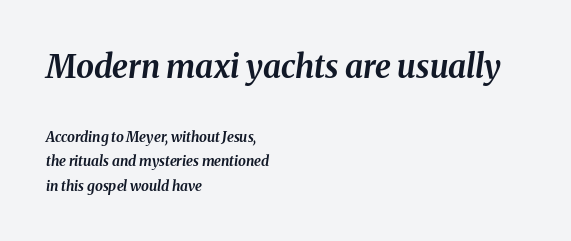
Summary of weight: heavy, a full bold. Does the copy run flush right? No — it runs flush left. It's the slanting kind of type. Think of a printed novel: that variable character pitch is what you see here.
